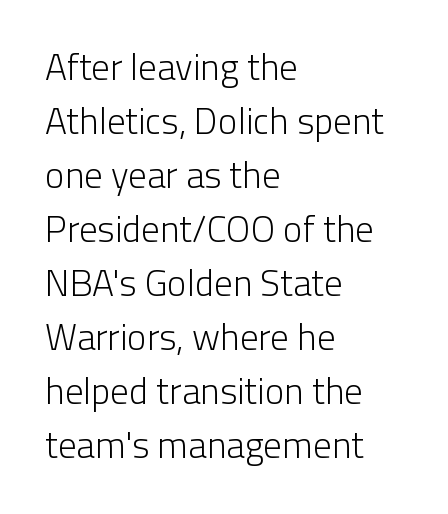
The image shows 37 px light sans-serif type, upright; set left-aligned, normal line spacing (1.46x), normal letter spacing, not underlined; low stroke contrast and a medium x-height.
